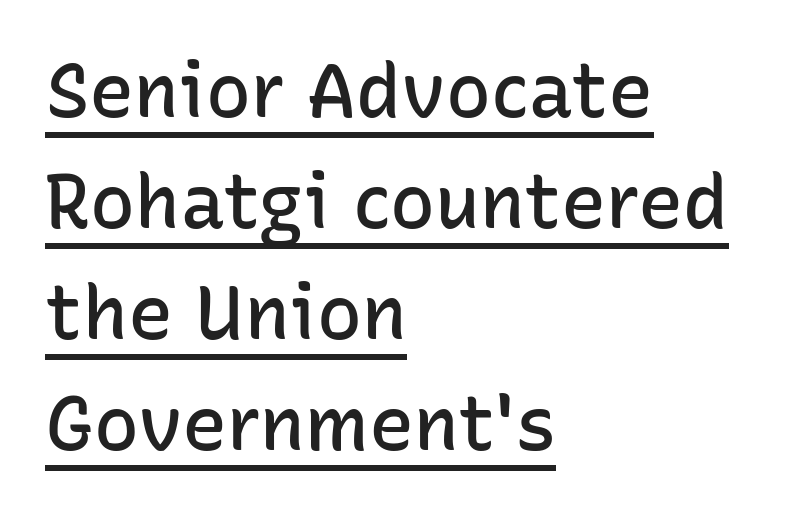
The image shows 75 px semibold sans-serif type, upright; set left-aligned, normal line spacing (1.48x), normal letter spacing, underlined; low stroke contrast and a medium x-height.
